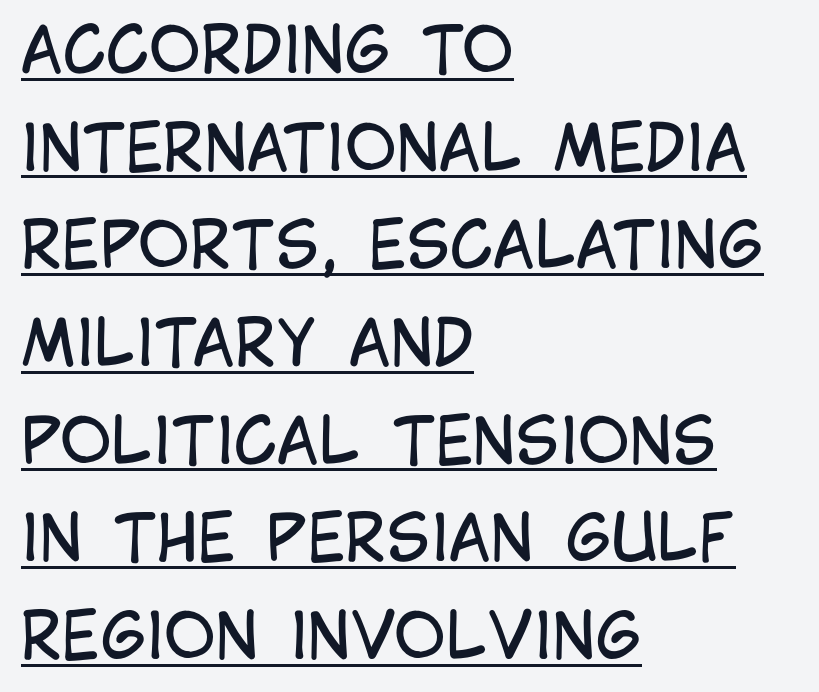
This sample uses plain, unmodified letter spacing. Italic: no, the glyphs are upright roman. Horizontal alignment here is leftward, the default for most running prose. This block has exactly the height ordinary leading produces. The rendering shows plain stroke endings on the letterforms — a sans-serif design. The specimen includes a rule beneath the text block's lines.
